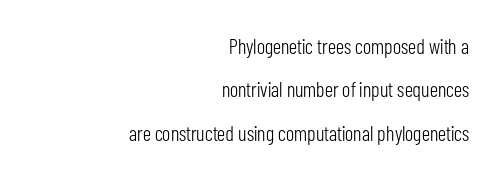
Q: Is the text bold? A: No.
Q: Is the text italic (slanted)? A: No, it is upright.
Q: Is the text underlined? A: No.
Q: How is the paragraph aligned? A: Right-aligned.
Q: Is the spacing between letters normal or unusually wide? A: Normal.
Q: Is the spacing between lines tight, normal or loose? A: Loose.
